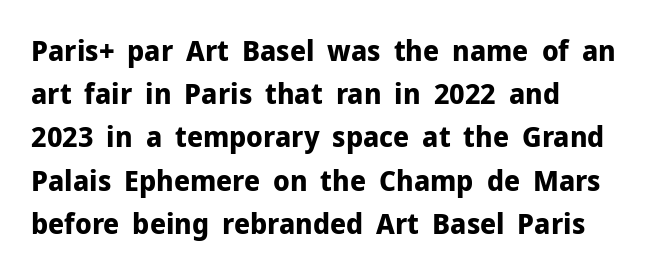
The image shows 29 px bold sans-serif type, upright; set left-aligned, normal line spacing (1.49x), normal letter spacing, not underlined; low stroke contrast and a medium x-height.
